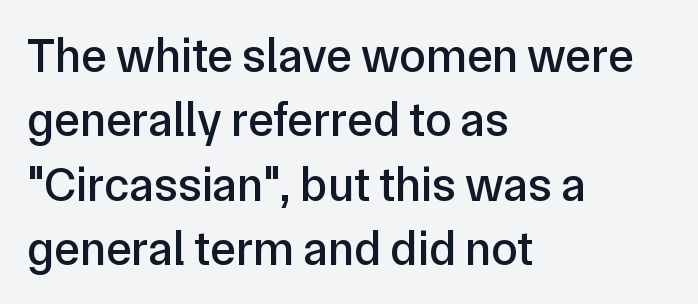
Unlike italic type, these characters show no tilt at all. The vertical gap from one line to the next is medium. Is the letter spacing exaggerated? No — it looks like the ordinary default. The rendering anchors every line to the left-hand side.
